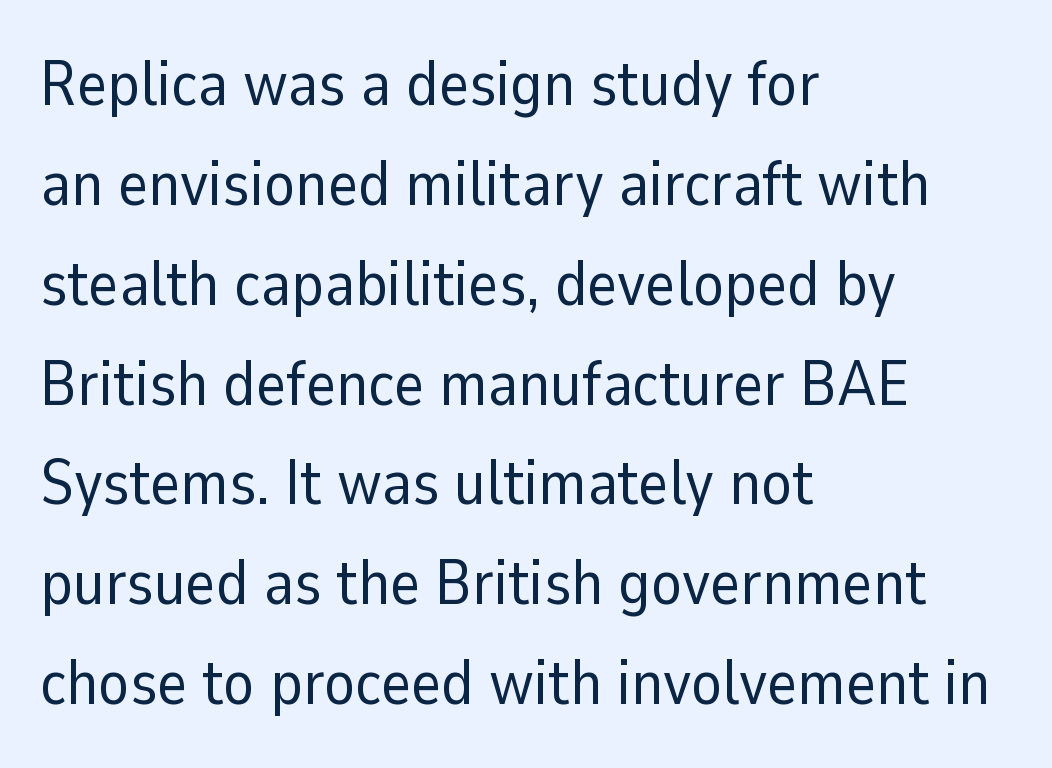
Q: Is the text bold? A: No.
Q: Is the text italic (slanted)? A: No, it is upright.
Q: Is the typeface a serif or a sans-serif typeface? A: Sans-serif.
Q: Is the text underlined? A: No.
Q: How is the paragraph aligned? A: Left-aligned.
Q: Is the spacing between letters normal or unusually wide? A: Normal.
Q: Is the spacing between lines tight, normal or loose? A: Normal.
Q: Width (condensed, normal, or wide)? A: Normal.
Q: Stroke contrast? A: Low.
Q: x-height? A: Medium.
Q: Monospaced? A: No.
